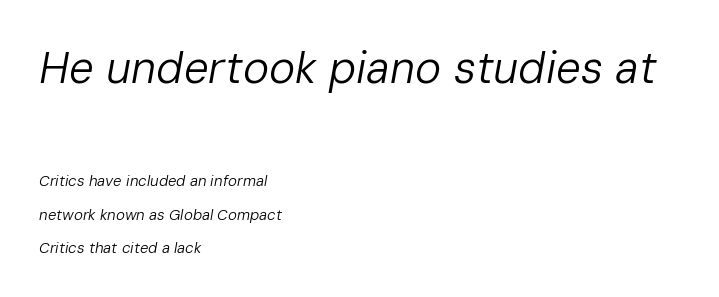
The image shows 44 px regular-weight type, italic (leaning right); set left-aligned, loose line spacing (2.21x), normal letter spacing, not underlined; the first (top) block is 2.93x larger; low stroke contrast and a medium x-height.
